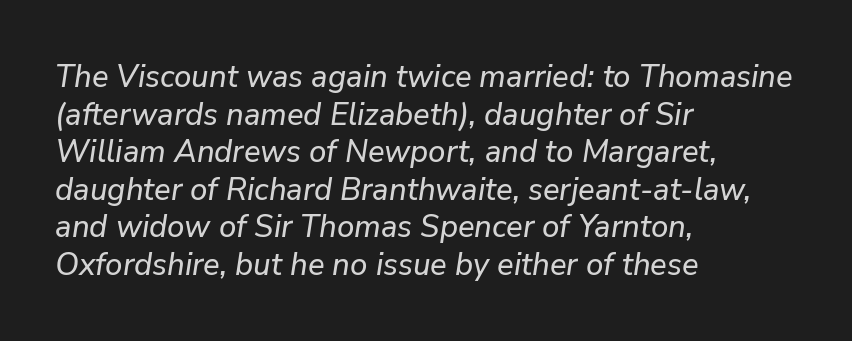
The lines are quadded left. You could call the tracking neutral — neither tight nor loose. Looks like regular typesetting: each glyph gets only the width it needs. The foot of each line stays bare and open. Style check: oblique.
